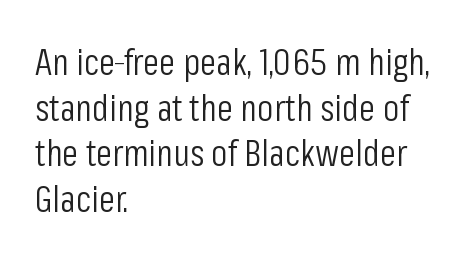
Q: Is the text bold? A: No.
Q: Is the text italic (slanted)? A: No, it is upright.
Q: Is the typeface a serif or a sans-serif typeface? A: Sans-serif.
Q: Is the text underlined? A: No.
Q: How is the paragraph aligned? A: Left-aligned.
Q: Is the spacing between letters normal or unusually wide? A: Normal.
Q: Width (condensed, normal, or wide)? A: Condensed.
Q: Stroke contrast? A: Low.
Q: x-height? A: Medium.
Q: Monospaced? A: No.
